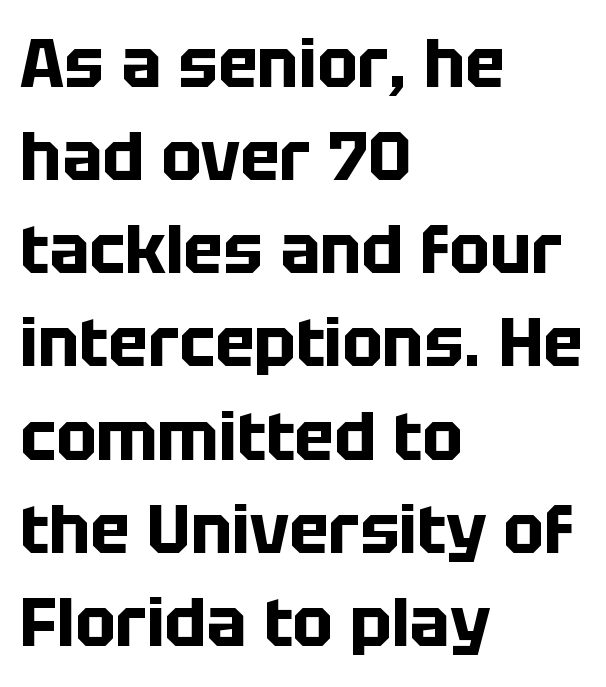
The image shows 67 px bold sans-serif type, upright; set left-aligned, normal line spacing (1.39x), normal letter spacing, not underlined; low stroke contrast and a large x-height.
